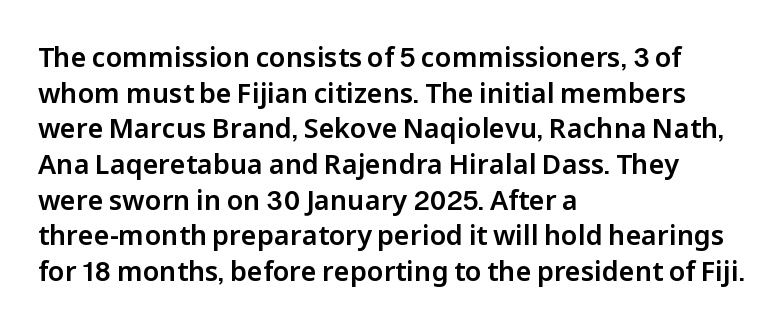
The image shows 27 px text type, upright; set left-aligned, normal line spacing (1.32x), normal letter spacing, not underlined.
